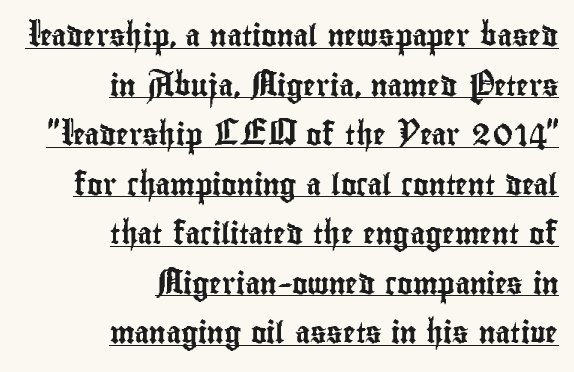
A continuous stroke trails under the words, as in a hyperlink. Do the letters lean? They stand straight. Notice the wide empty band between every row — that's loose leading. Spacing between characters is what you'd get straight out of the box. This sample is right-justified, so line beginnings fall wherever the words allow.
